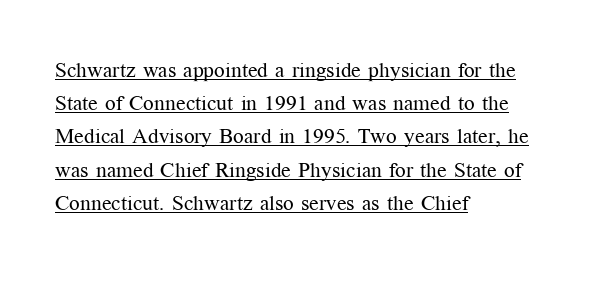
Q: Is the text bold? A: No.
Q: Is the text italic (slanted)? A: No, it is upright.
Q: Is the text underlined? A: Yes.
Q: How is the paragraph aligned? A: Left-aligned.
Q: Is the spacing between letters normal or unusually wide? A: Normal.
Q: Is the spacing between lines tight, normal or loose? A: Normal.
